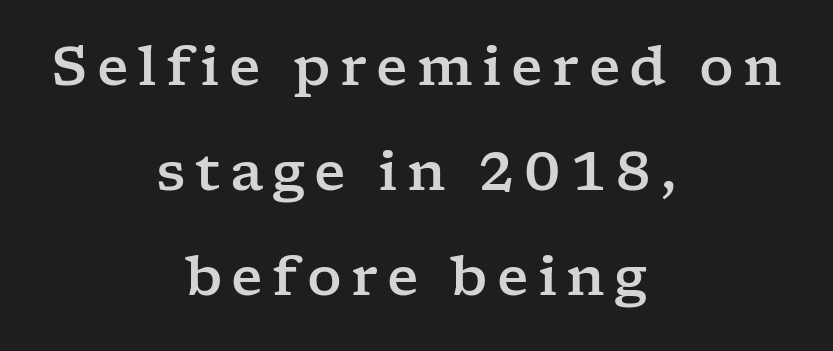
Do the characters align in a grid? No, the font is proportional. Plain, unruled lines of type. The setting favours the middle, as headings and verse often do. Are there feet on the stems? There are — it's a serif. The lettering stays uniformly vertical, giving the passage a roman look.
